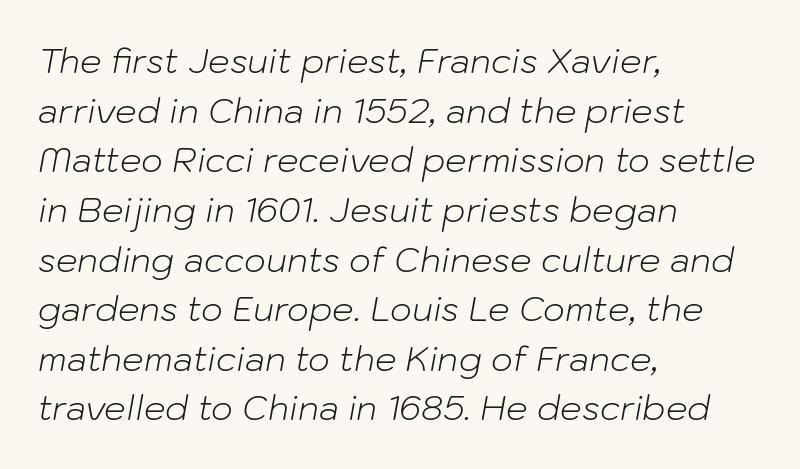
Unbolded letterforms with no extra heft. Descenders are the only things crossing below the line. The letters are slanted; this is an italic face. A normal amount of white space separates one row of letters from the next. The rendering uses natural spacing where letterforms have individual widths.
